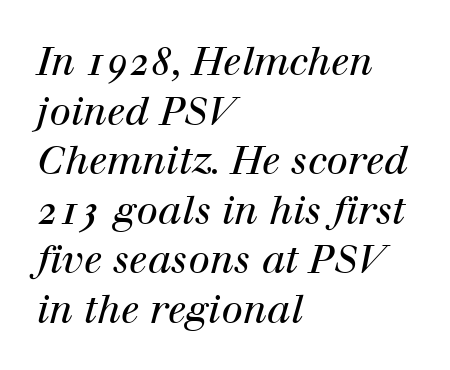
{"serif": "yes", "italic": "yes", "lean": "right", "slant_degrees": 12, "bold": "no", "weight": "regular", "width": "normal", "stroke_contrast": "high", "x_height": "medium", "monospaced": "no", "underline": "no", "align": "left", "line_spacing": "normal", "line_spacing_ratio": 1.27, "letter_spacing": "normal", "letter_spacing_em": 0.0, "glyph_px": 39}
